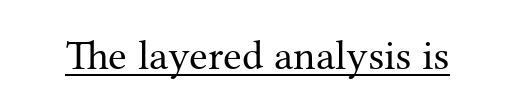
The image shows 42 px regular-weight serif type, upright; set normal letter spacing, underlined; medium stroke contrast and a medium x-height.
